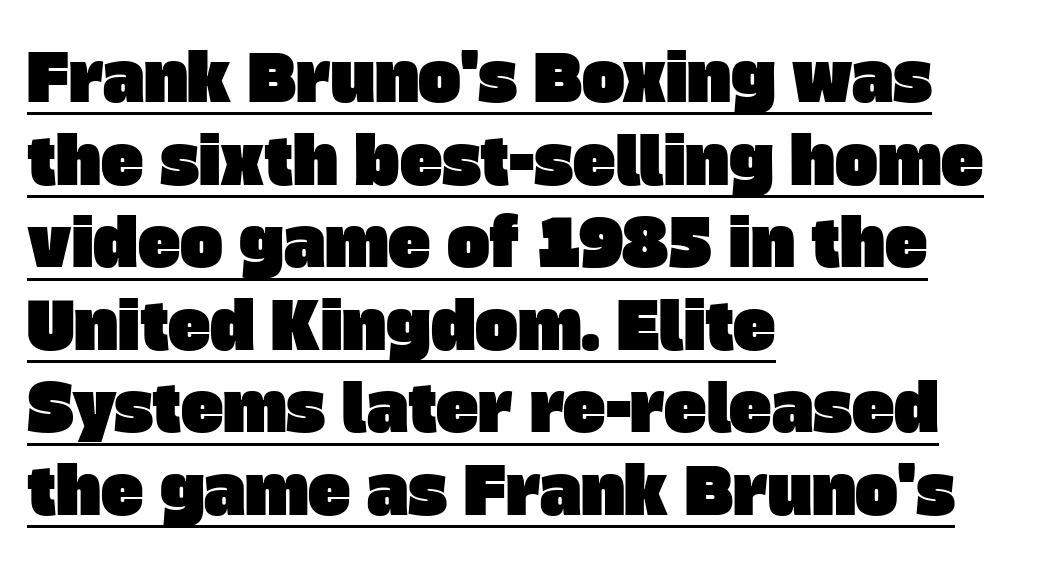
Students, note that the glyphs here touch the page at normal intervals. Are there feet on the stems? There aren't — it's a sans. Each line of the rendering has a horizontal stroke beneath the glyphs. The passage is arranged the way most books set body copy — flush left. Each new line begins a customary step beneath the previous one. A typesetter would call this proportional, since set widths differ per character.
